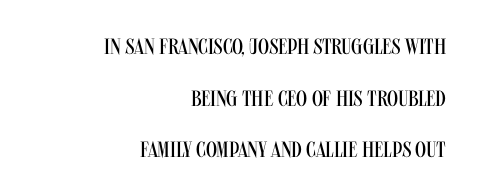
{"italic": "no", "bold": "no", "underline": "no", "align": "right", "line_spacing": "loose", "line_spacing_ratio": 2.35, "letter_spacing": "normal", "letter_spacing_em": 0.0, "glyph_px": 22}
